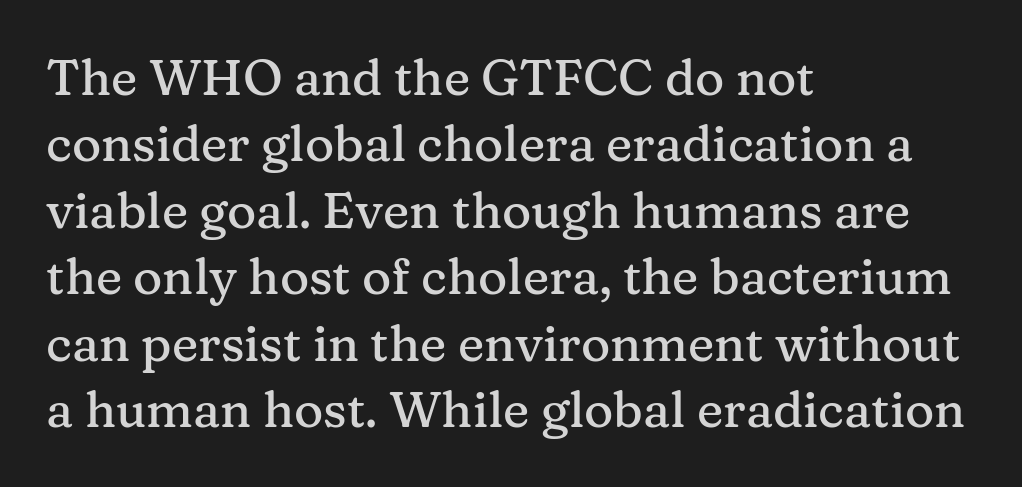
The image shows 50 px serif type, upright; set left-aligned, normal line spacing (1.33x), normal letter spacing, not underlined; medium stroke contrast and a medium x-height.
